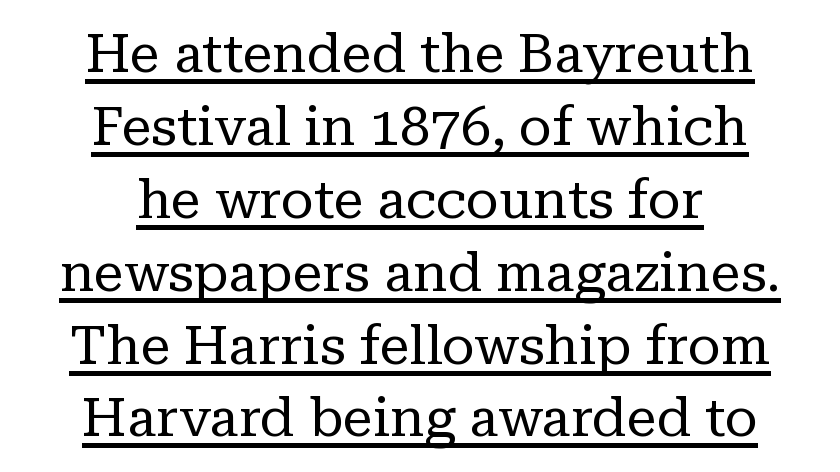
Nobody touched the tracking dial on this one. Think of a printed novel: that variable character pitch is what you see here. Stroke thickness stays within the range of a standard reading face or lighter. Honestly, the underline is the first thing you notice here. The letters stand straight up with perfectly vertical stems. Stroke terminals: seriffed.
